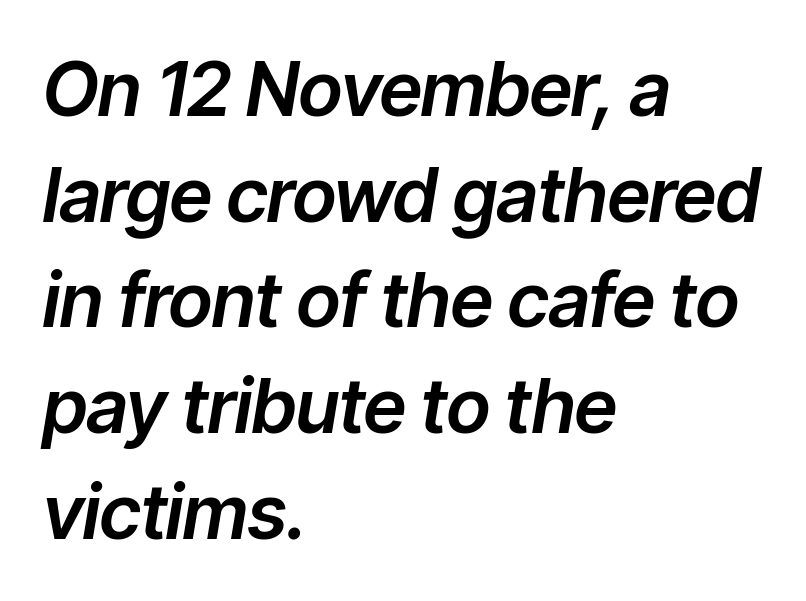
{"italic": "yes", "lean": "right", "slant_degrees": 9, "width": "normal", "stroke_contrast": "low", "x_height": "medium", "monospaced": "no", "underline": "no", "align": "left", "line_spacing": "normal", "line_spacing_ratio": 1.41, "letter_spacing": "normal", "letter_spacing_em": 0.0, "glyph_px": 75}
